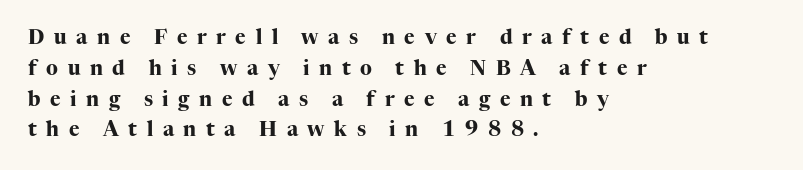
{"italic": "no", "bold": "yes", "underline": "no", "align": "left", "line_spacing": "normal", "line_spacing_ratio": 1.54, "letter_spacing": "wide", "letter_spacing_em": 0.48, "glyph_px": 20}
